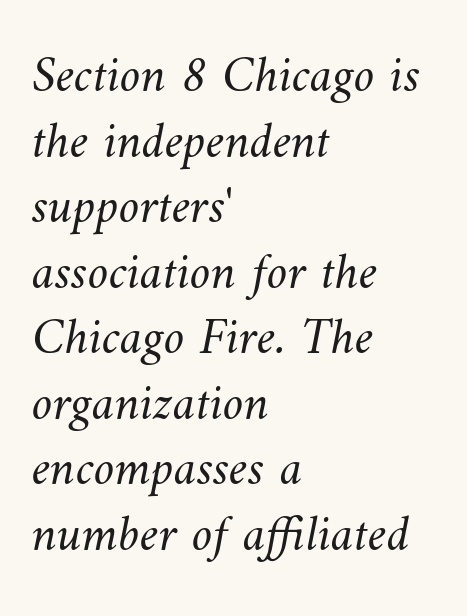
{"bold": "no", "weight": "light", "width": "normal", "stroke_contrast": "medium", "x_height": "small", "monospaced": "no", "underline": "no", "align": "left", "line_spacing": "normal", "line_spacing_ratio": 1.26, "letter_spacing": "normal", "letter_spacing_em": 0.0, "glyph_px": 52}
